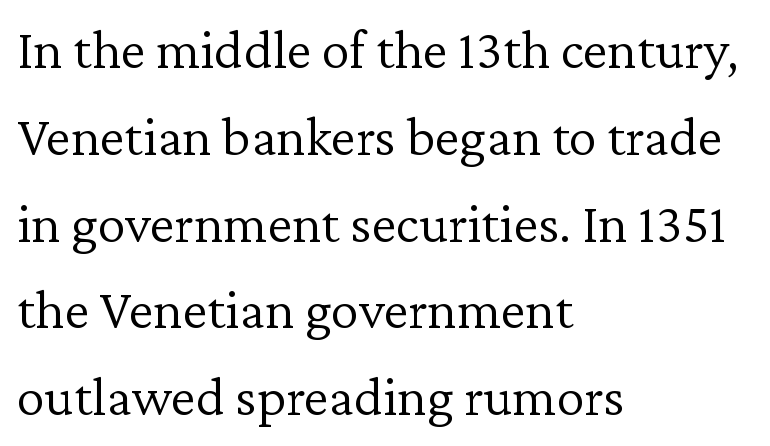
Has an underline been added? It has not. Normally led — the rows are evenly, conventionally spaced. Typeset ragged right — the left edge is the straight one. Examine the stroke ends and you'll spot serifs. The lettering holds an erect, upright posture throughout.
